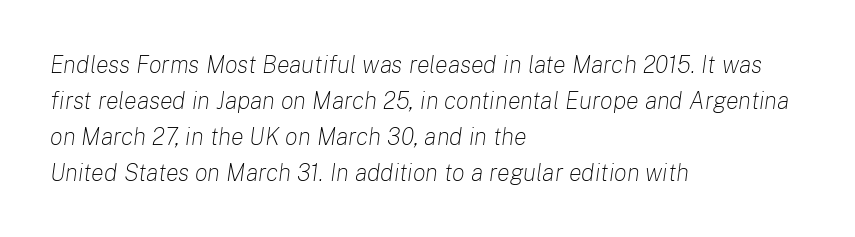
The image shows 24 px text type, italic (leaning right); set left-aligned, normal line spacing (1.5x), normal letter spacing, not underlined.
